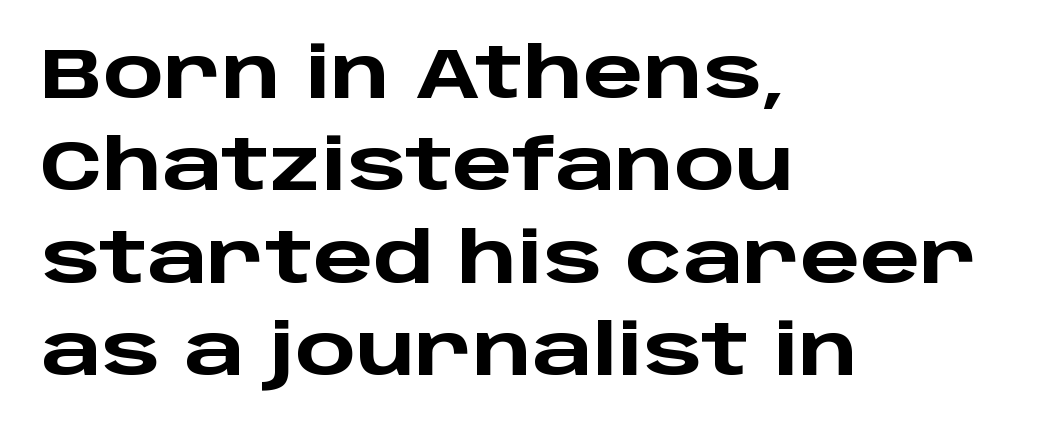
Posture: vertical. Stroke thickness is high; the sample reads as a true bold. You could call the tracking neutral — neither tight nor loose. The paragraph has a hard left edge and a soft right edge. I'd call this a sans setting — the letters go barefoot. The letters advance in unequal steps, a hallmark of proportional type.
